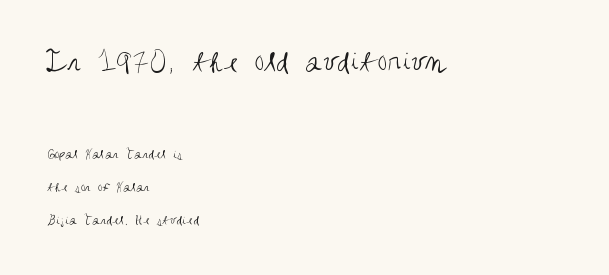
{"serif": "no", "bold": "no", "weight": "regular", "width": "condensed", "stroke_contrast": "medium", "x_height": "large", "monospaced": "no", "underline": "no", "align": "left", "line_spacing": "loose", "line_spacing_ratio": 2.35, "letter_spacing": "normal", "letter_spacing_em": 0.0, "larger_block": "first", "size_ratio": 2.29, "glyph_px": 32}
